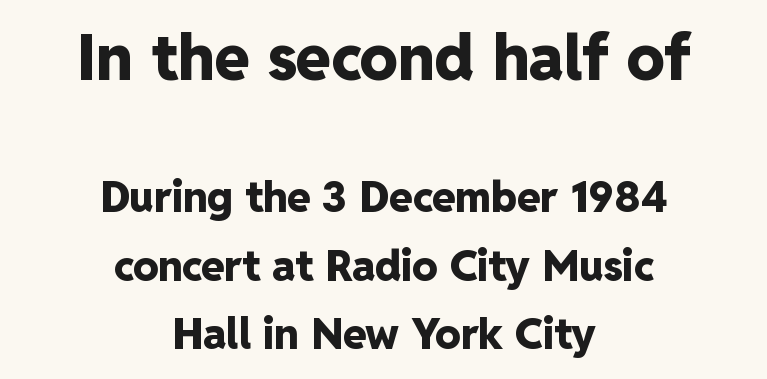
Reading top to bottom, the characters get smaller at the block break. In terms of weight, the rendering is a true, heavy bold. Notice how the passage keeps no hard edge, just a central spine. Nothing sits at the stroke ends, so this counts as sans-serif. Ascenders rise straight up at ninety degrees. Inter-character spacing is left at the font's built-in metrics.
